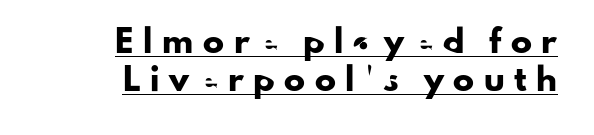
{"italic": "no", "underline": "yes", "align": "right", "line_spacing_ratio": 1.82, "letter_spacing": "wide", "letter_spacing_em": 0.46, "glyph_px": 21}
